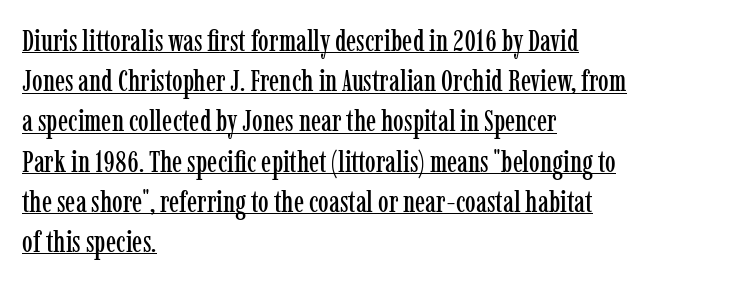
{"serif": "yes", "italic": "no", "width": "condensed", "stroke_contrast": "low", "x_height": "medium", "monospaced": "no", "underline": "yes", "align": "left", "line_spacing": "normal", "line_spacing_ratio": 1.34, "letter_spacing": "normal", "letter_spacing_em": 0.0, "glyph_px": 30}
